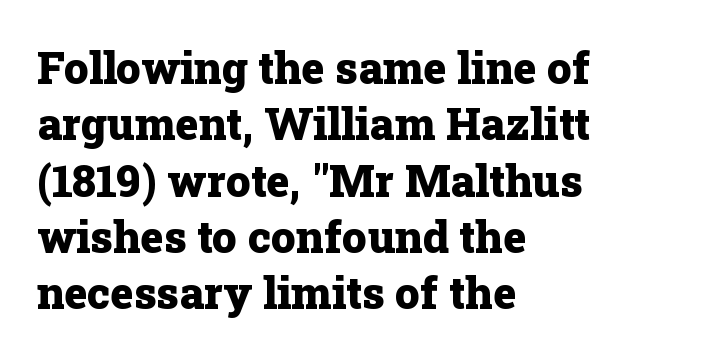
Every character sits straight up, as roman type does. Compared with typical paragraphs, the rows here are spaced about the same. Stroke terminals: seriffed. Weight check: bold — yes, fully. Left-aligned paragraph, ragged on the right.
